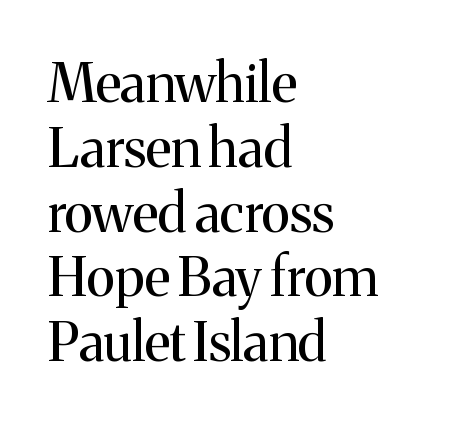
Q: Is the text bold? A: No.
Q: Is the text italic (slanted)? A: No, it is upright.
Q: Is the typeface a serif or a sans-serif typeface? A: Serif.
Q: Is the text underlined? A: No.
Q: How is the paragraph aligned? A: Left-aligned.
Q: Is the spacing between letters normal or unusually wide? A: Normal.
Q: Width (condensed, normal, or wide)? A: Normal.
Q: Stroke contrast? A: Medium.
Q: x-height? A: Medium.
Q: Monospaced? A: No.
